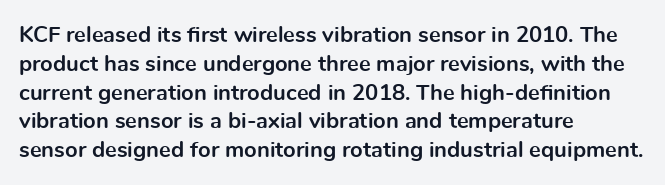
{"italic": "no", "bold": "yes", "underline": "no", "align": "left", "line_spacing": "normal", "line_spacing_ratio": 1.31, "letter_spacing": "normal", "letter_spacing_em": 0.0, "glyph_px": 22}
